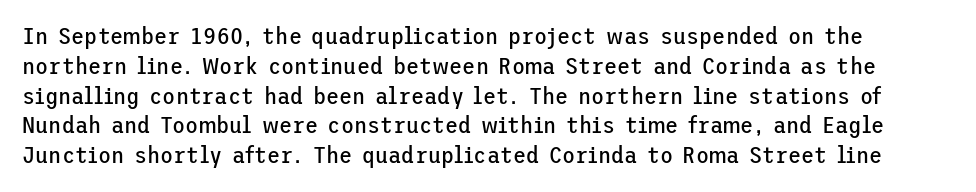
The image shows 24 px text type, upright; set line spacing 1.24x, normal letter spacing, not underlined.
